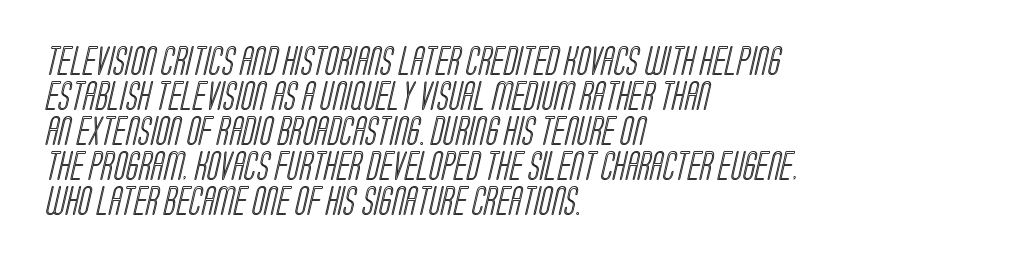
This sample has the flowing, uneven cadence of proportional lettering. In terms of letterspacing, this is plain default setting. The area under the type is left untouched. This sample is left-justified, so line endings fall wherever the words run out.
